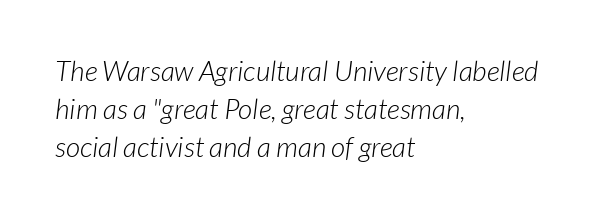
Nobody touched the tracking dial on this one. Teacher's note: observe the even left margin — that is flush-left alignment. Normally led — the rows are evenly, conventionally spaced. Varying glyph widths throughout — classic text-font behaviour.
